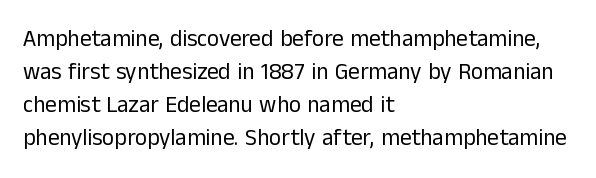
{"italic": "no", "bold": "no", "underline": "no", "align": "left", "line_spacing": "normal", "line_spacing_ratio": 1.43, "letter_spacing": "normal", "letter_spacing_em": 0.0, "glyph_px": 23}
